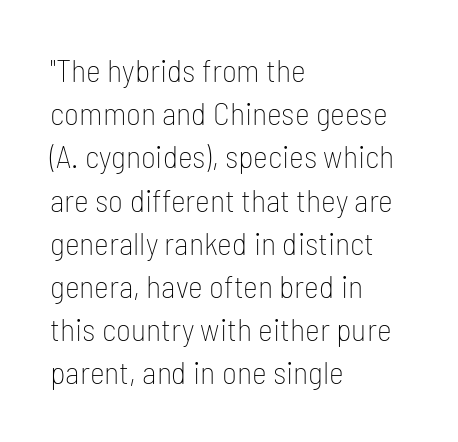
Summary of weight: not heavy and not bold. The passage shown has conventional tracking throughout. Italic: no, the glyphs are upright roman. Teacher's note: observe the even left margin — that is flush-left alignment. Type without underlining. The typeface chosen for these lines omits serifs.
